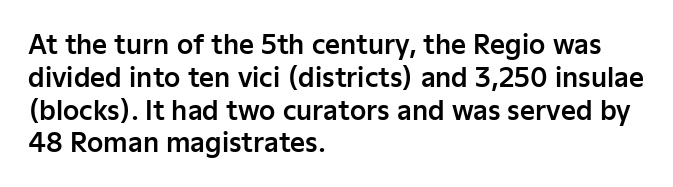
Q: Is the text italic (slanted)? A: No, it is upright.
Q: Is the text underlined? A: No.
Q: How is the paragraph aligned? A: Left-aligned.
Q: Is the spacing between letters normal or unusually wide? A: Normal.
Q: Is the spacing between lines tight, normal or loose? A: Normal.
